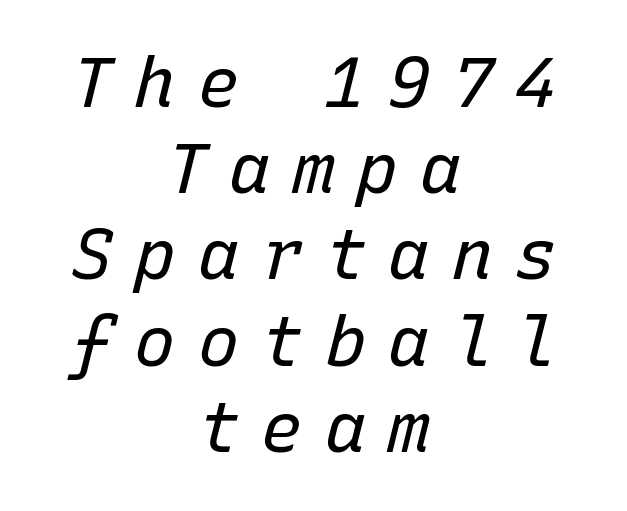
Q: Is the text bold? A: No.
Q: Is the text italic (slanted)? A: Yes, it leans right by about 15 degrees.
Q: Is the text underlined? A: No.
Q: How is the paragraph aligned? A: Centered.
Q: Is the spacing between letters normal or unusually wide? A: Unusually wide.
Q: Is the spacing between lines tight, normal or loose? A: Normal.
Q: Width (condensed, normal, or wide)? A: Normal.
Q: Stroke contrast? A: Low.
Q: x-height? A: Medium.
Q: Monospaced? A: Yes.
